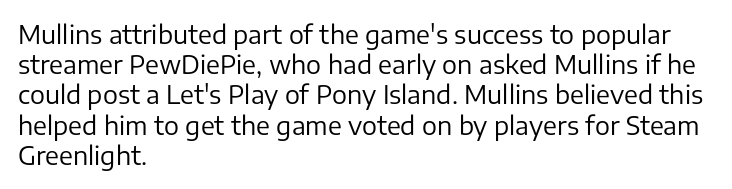
The image shows 25 px text type, upright; set left-aligned, line spacing 1.21x, normal letter spacing, not underlined.
